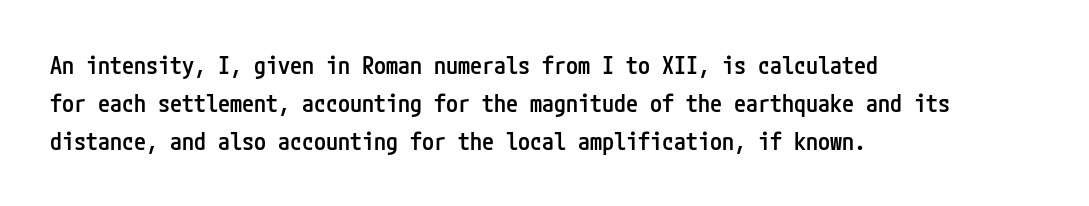
{"italic": "no", "bold": "semi", "underline": "no", "align": "left", "line_spacing": "normal", "line_spacing_ratio": 1.58, "letter_spacing": "normal", "letter_spacing_em": 0.0, "glyph_px": 24}
